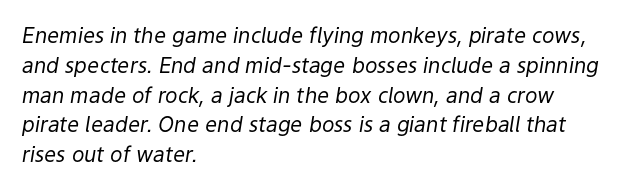
The image shows 21 px text type, italic (leaning right); set left-aligned, normal line spacing (1.42x), normal letter spacing, not underlined.
